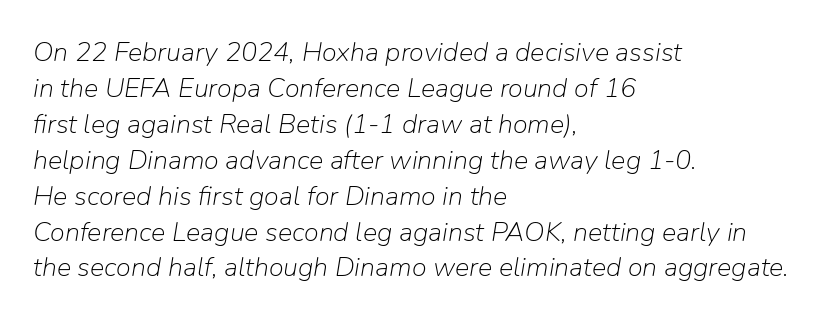
Q: Is the text bold? A: No.
Q: Is the text italic (slanted)? A: Yes, it leans right by about 9 degrees.
Q: Is the text underlined? A: No.
Q: How is the paragraph aligned? A: Left-aligned.
Q: Is the spacing between letters normal or unusually wide? A: Normal.
Q: Is the spacing between lines tight, normal or loose? A: Normal.
